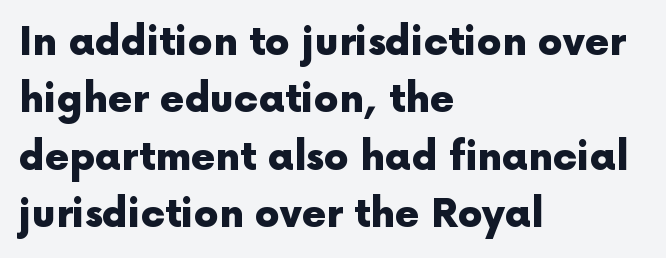
There is no visible air inserted between adjacent glyphs. Character widths vary here, with narrow letters taking less room than wide ones. Summary of weight: heavy, a full bold. Line beginnings align vertically; line endings do not. These lines are composed in type without serifs.
